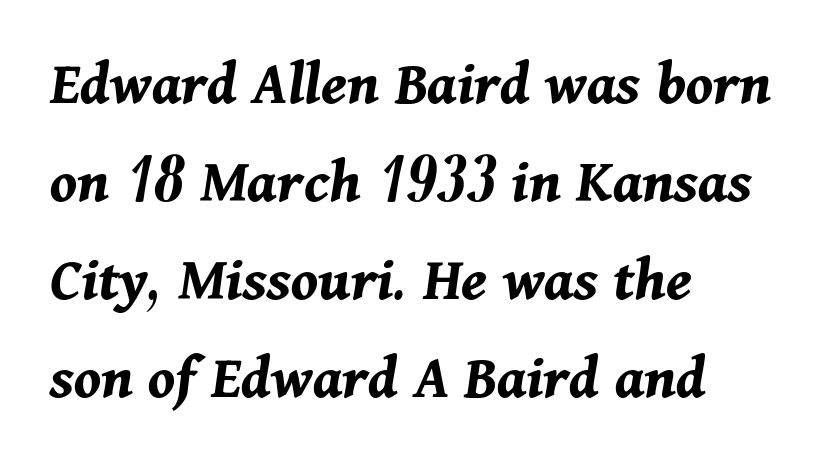
{"italic": "yes", "lean": "right", "slant_degrees": 11, "bold": "yes", "weight": "bold", "width": "normal", "stroke_contrast": "medium", "x_height": "medium", "monospaced": "no", "underline": "no", "align": "left", "line_spacing": "normal", "line_spacing_ratio": 1.53, "letter_spacing": "normal", "letter_spacing_em": 0.0, "glyph_px": 64}
